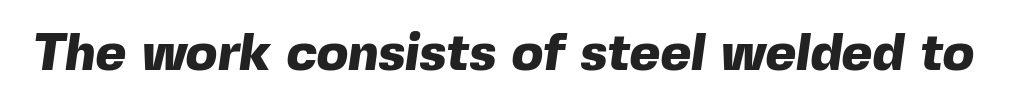
Q: Is the text bold? A: Yes.
Q: Is the typeface a serif or a sans-serif typeface? A: Sans-serif.
Q: Is the text underlined? A: No.
Q: Is the spacing between letters normal or unusually wide? A: Normal.
Q: Width (condensed, normal, or wide)? A: Normal.
Q: x-height? A: Medium.
Q: Monospaced? A: No.
